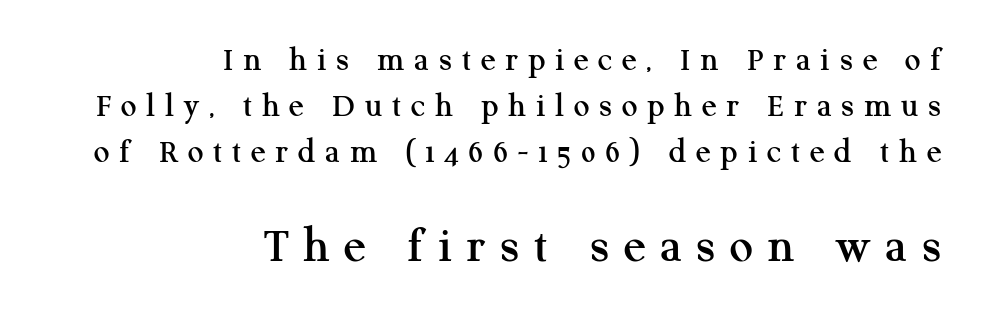
Two sizes are in play, and the larger belongs to the second block. The designer went with a serif here, giving each stem small feet. Compared with a flush-left layout, this one pins lines to the opposite, right side. This rendering features lettering with no underline. The type is letterspaced generously, with wide tracking. The axis of the letterforms is exactly vertical.
